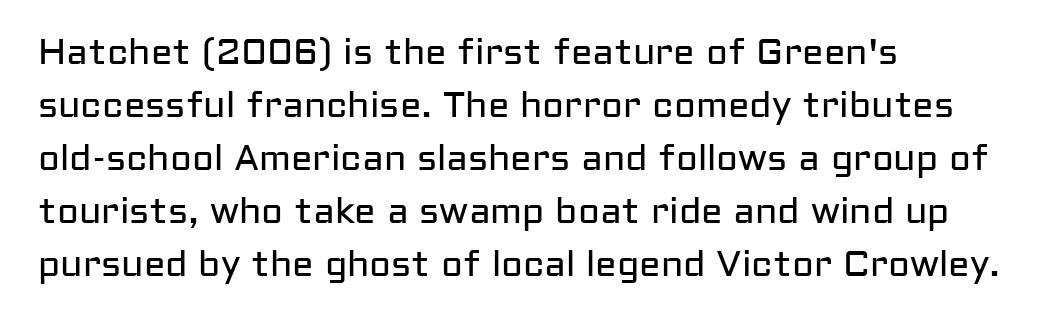
The type sits square on the baseline with zero lean. Casual observation: everything's shoved over to the left. No chunkiness to these letters — they're not bold. This rendering features lettering with no underline. Baseline-to-baseline distance is the conventional proportion of letter height. Default kerning and tracking; the words read as compact shapes.
